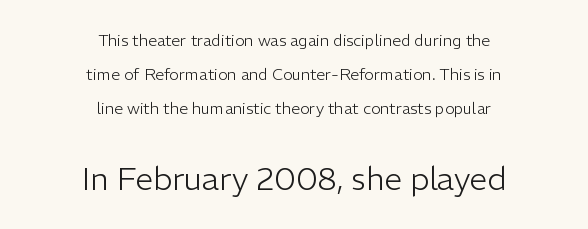
{"serif": "no", "italic": "no", "bold": "no", "weight": "light", "width": "normal", "stroke_contrast": "low", "x_height": "medium", "monospaced": "no", "underline": "no", "align": "center", "line_spacing": "loose", "line_spacing_ratio": 2.13, "letter_spacing": "normal", "letter_spacing_em": 0.0, "larger_block": "second", "size_ratio": 2.0, "glyph_px": 32}
